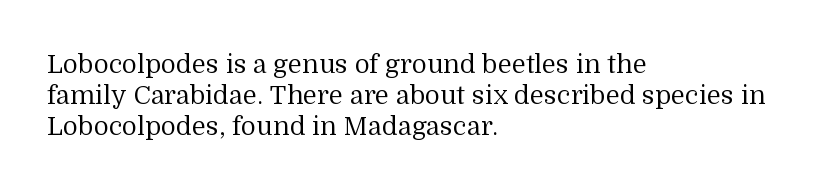
Q: Is the text bold? A: No.
Q: Is the text italic (slanted)? A: No, it is upright.
Q: Is the text underlined? A: No.
Q: How is the paragraph aligned? A: Left-aligned.
Q: Is the spacing between letters normal or unusually wide? A: Normal.
